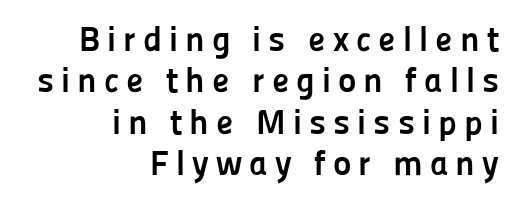
On the weight axis this lands at bold, roughly 700. These lines are set flush right with a ragged left edge. A typesetter would call this heavily tracked-out type. What kind of face is this? One without serifs — a sans.
